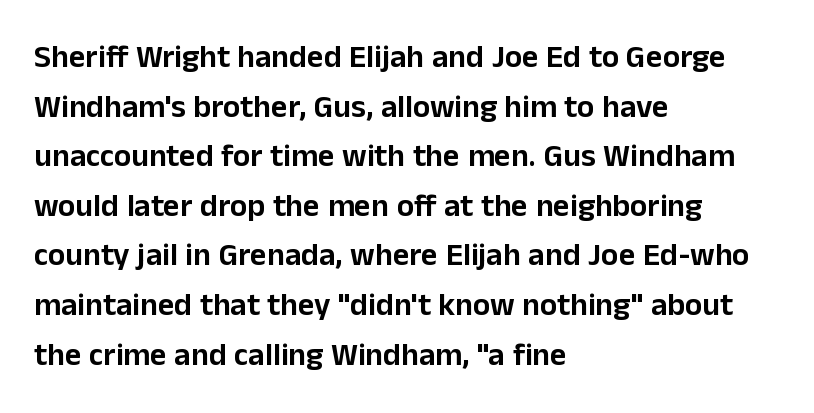
{"serif": "no", "italic": "no", "width": "normal", "stroke_contrast": "low", "x_height": "medium", "monospaced": "no", "underline": "no", "align": "left", "line_spacing": "normal", "line_spacing_ratio": 1.55, "letter_spacing": "normal", "letter_spacing_em": 0.0, "glyph_px": 32}
